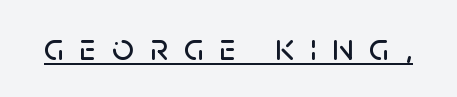
{"serif": "no", "italic": "no", "width": "normal", "stroke_contrast": "low", "x_height": "large", "monospaced": "no", "underline": "yes", "letter_spacing": "wide", "letter_spacing_em": 0.42, "glyph_px": 38}
